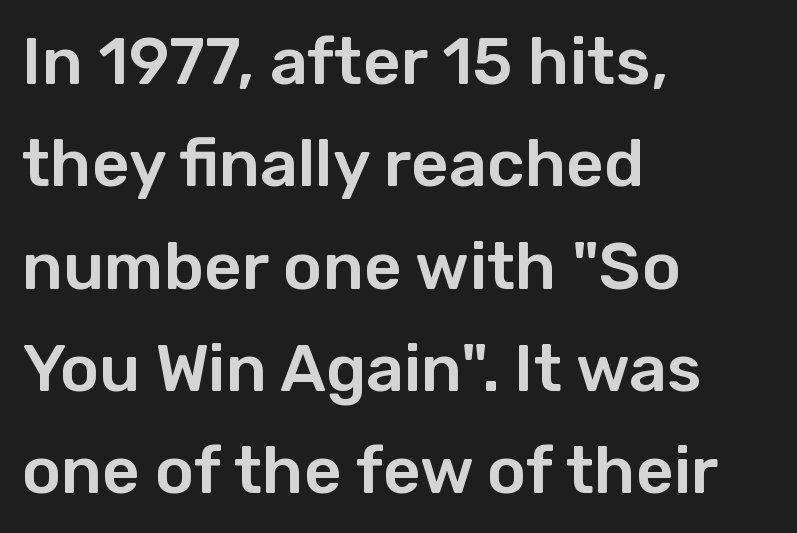
Reading down the block, your eye returns to a fixed left position each line. Whoever set this chose a conventional vertical rhythm. The rendering uses natural spacing where letterforms have individual widths. The characters display no serif detailing; their extremities are plain.
